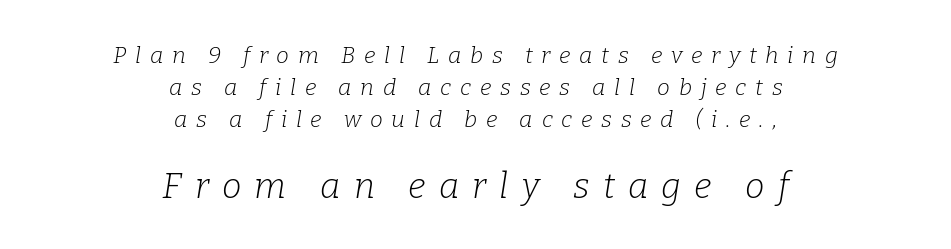
{"serif": "yes", "italic": "yes", "lean": "right", "slant_degrees": 9, "bold": "no", "weight": "light", "width": "normal", "stroke_contrast": "low", "x_height": "medium", "monospaced": "no", "underline": "no", "align": "center", "line_spacing": "normal", "line_spacing_ratio": 1.39, "letter_spacing": "wide", "letter_spacing_em": 0.38, "larger_block": "second", "size_ratio": 1.52, "glyph_px": 35}
